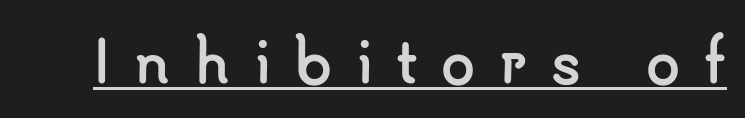
Glyph-to-glyph distance is far greater than everyday printed text. If you drew a line through each stem, it would be perfectly vertical. Do the characters align in a grid? No, the font is proportional. Beneath each row of characters lies a ruled line. Check where the strokes stop: nothing finishes them off — pure sans. A dark, heavy texture on the line: the type is bold.
